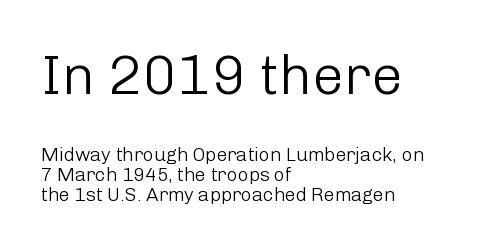
Q: Is the text bold? A: No.
Q: Is the text italic (slanted)? A: No, it is upright.
Q: Is the typeface a serif or a sans-serif typeface? A: Sans-serif.
Q: Is the text underlined? A: No.
Q: How is the paragraph aligned? A: Left-aligned.
Q: Is the spacing between letters normal or unusually wide? A: Normal.
Q: Is the spacing between lines tight, normal or loose? A: Tight.
Q: Which block of text is set in a larger size, the first (top) or the second (bottom)? A: The first (top) one.
Q: Width (condensed, normal, or wide)? A: Normal.
Q: Stroke contrast? A: Low.
Q: x-height? A: Medium.
Q: Monospaced? A: No.
